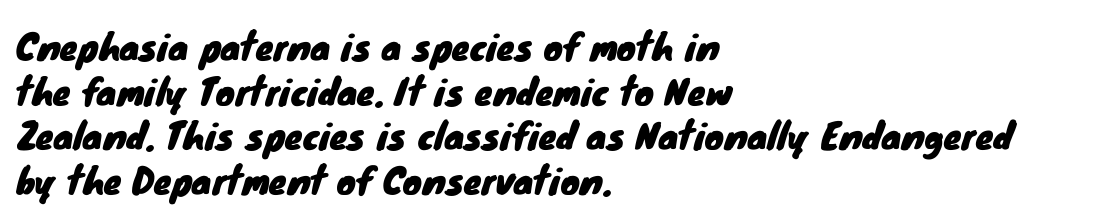
The image shows 36 px sans-serif type; set left-aligned, line spacing 1.24x, normal letter spacing, not underlined; low stroke contrast and a small x-height.
